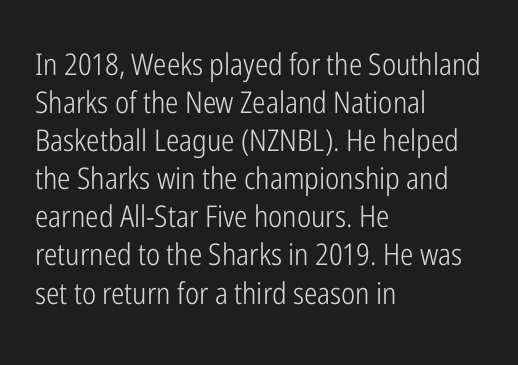
Q: Is the text bold? A: No.
Q: Is the text italic (slanted)? A: No, it is upright.
Q: Is the typeface a serif or a sans-serif typeface? A: Sans-serif.
Q: Is the text underlined? A: No.
Q: How is the paragraph aligned? A: Left-aligned.
Q: Is the spacing between letters normal or unusually wide? A: Normal.
Q: Is the spacing between lines tight, normal or loose? A: Normal.
Q: Width (condensed, normal, or wide)? A: Condensed.
Q: Stroke contrast? A: Low.
Q: x-height? A: Medium.
Q: Monospaced? A: No.
